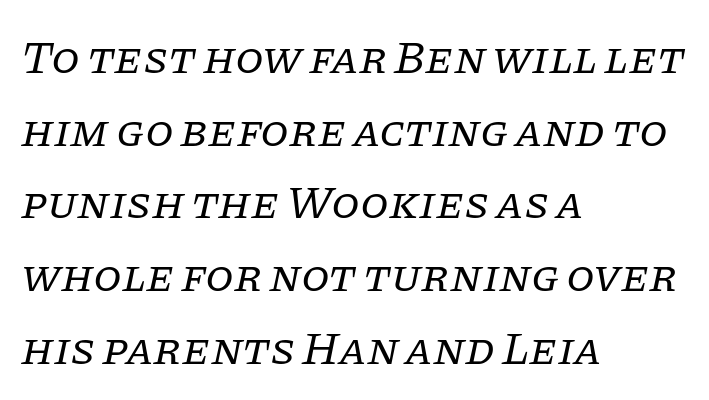
Letters rest on an invisible, unmarked baseline. Default kerning and tracking; the words read as compact shapes. The passage shown leans; its letterforms are oblique. The leading is moderate, giving the passage an even texture. Is the block centered? No — it sits flush against the left margin.
